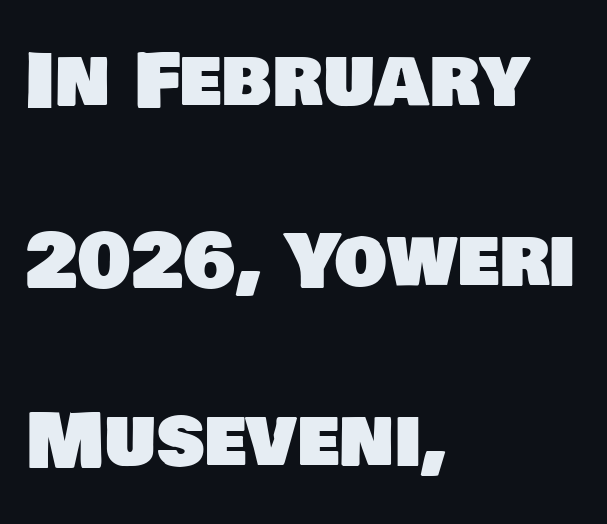
Q: Is the typeface a serif or a sans-serif typeface? A: Sans-serif.
Q: Is the text underlined? A: No.
Q: How is the paragraph aligned? A: Left-aligned.
Q: Is the spacing between letters normal or unusually wide? A: Normal.
Q: Is the spacing between lines tight, normal or loose? A: Loose.
Q: Width (condensed, normal, or wide)? A: Normal.
Q: Stroke contrast? A: Low.
Q: x-height? A: Large.
Q: Monospaced? A: No.
